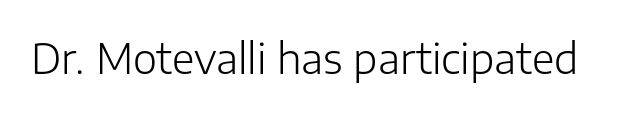
{"serif": "no", "italic": "no", "bold": "no", "weight": "light", "width": "normal", "stroke_contrast": "low", "x_height": "medium", "monospaced": "no", "underline": "no", "letter_spacing": "normal", "letter_spacing_em": 0.0, "glyph_px": 41}
